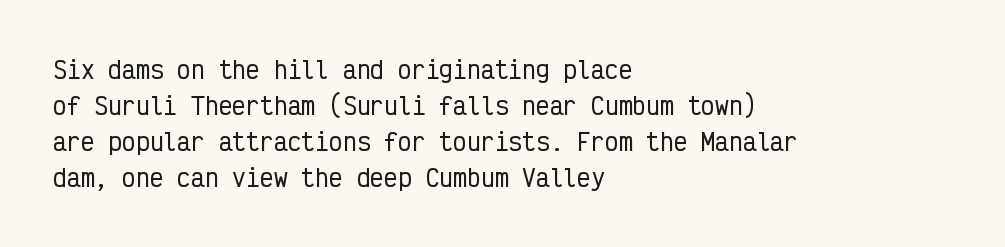
The image shows 23 px text type, upright; set left-aligned, normal line spacing (1.57x), normal letter spacing, not underlined.
